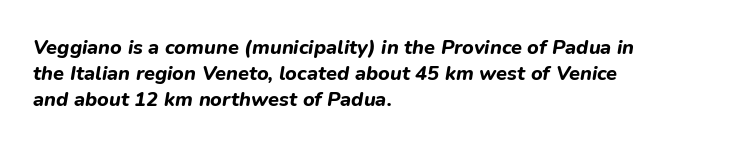
The image shows 20 px bold type, italic (leaning right); set left-aligned, normal line spacing (1.29x), normal letter spacing, not underlined.
